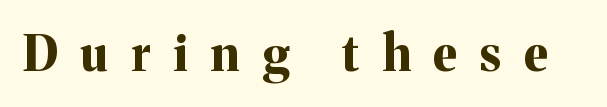
Q: Is the text bold? A: Yes.
Q: Is the text italic (slanted)? A: No, it is upright.
Q: Is the typeface a serif or a sans-serif typeface? A: Serif.
Q: Is the text underlined? A: No.
Q: Is the spacing between letters normal or unusually wide? A: Unusually wide.
Q: Width (condensed, normal, or wide)? A: Normal.
Q: Stroke contrast? A: Medium.
Q: x-height? A: Medium.
Q: Monospaced? A: No.
